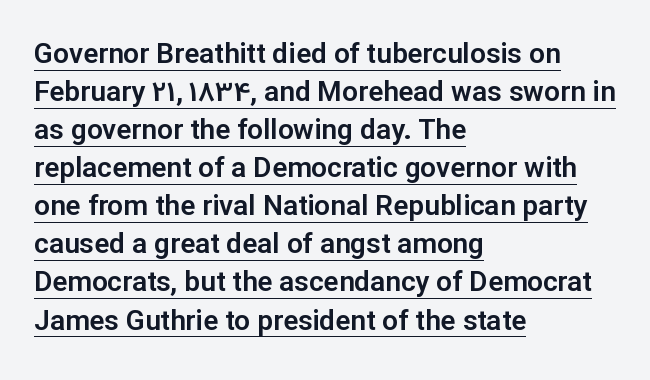
Looks like someone drew a line under every word here. A typesetter would label this face a sans. This block has exactly the height ordinary leading produces. If you drew a ruler down the left edge, every line would touch it. The type is set solid horizontally, with unmodified tracking.
